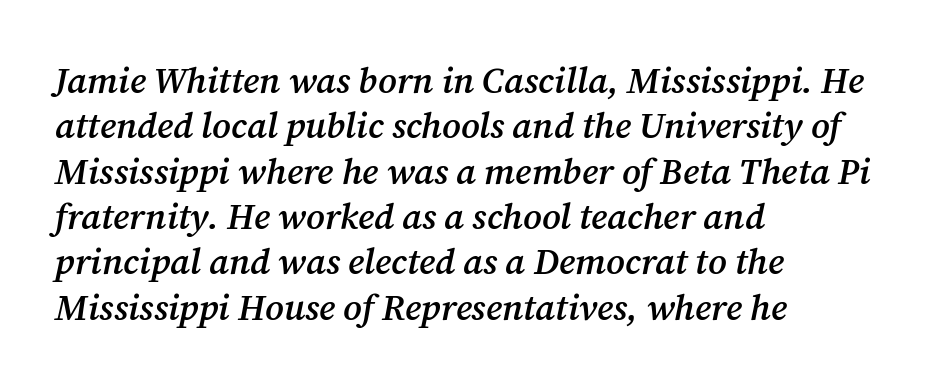
{"serif": "yes", "italic": "yes", "lean": "right", "slant_degrees": 12, "bold": "semi", "weight": "semibold", "width": "normal", "stroke_contrast": "medium", "x_height": "medium", "monospaced": "no", "underline": "no", "align": "left", "line_spacing": "normal", "line_spacing_ratio": 1.26, "letter_spacing": "normal", "letter_spacing_em": 0.0, "glyph_px": 36}
